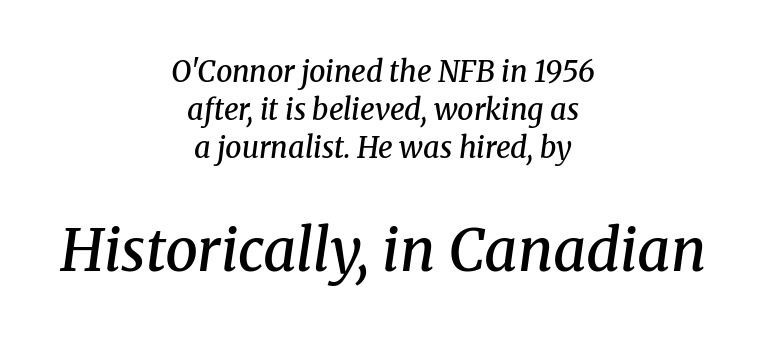
Q: Is the text bold? A: Semi-bold.
Q: Is the text italic (slanted)? A: Yes, it leans right by about 8 degrees.
Q: Is the typeface a serif or a sans-serif typeface? A: Serif.
Q: Is the text underlined? A: No.
Q: How is the paragraph aligned? A: Centered.
Q: Is the spacing between letters normal or unusually wide? A: Normal.
Q: Is the spacing between lines tight, normal or loose? A: Normal.
Q: Which block of text is set in a larger size, the first (top) or the second (bottom)? A: The second (bottom) one.
Q: Width (condensed, normal, or wide)? A: Normal.
Q: Stroke contrast? A: Medium.
Q: x-height? A: Medium.
Q: Monospaced? A: No.
